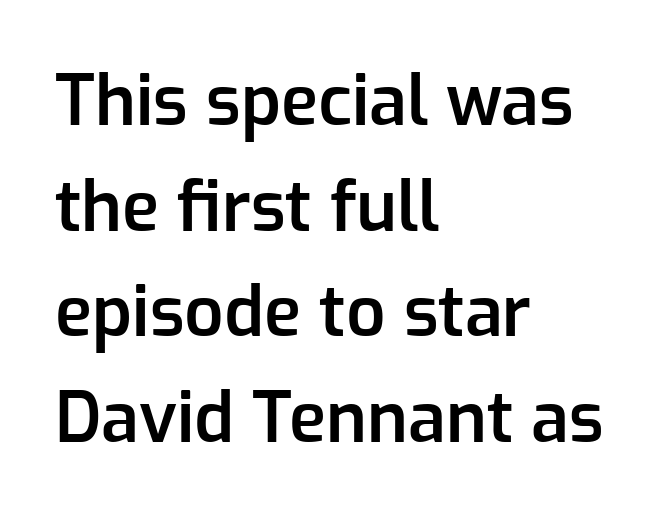
{"serif": "no", "italic": "no", "bold": "semi", "weight": "semibold", "width": "normal", "stroke_contrast": "low", "x_height": "medium", "monospaced": "no", "underline": "no", "align": "left", "line_spacing": "normal", "line_spacing_ratio": 1.53, "letter_spacing": "normal", "letter_spacing_em": 0.0, "glyph_px": 69}
